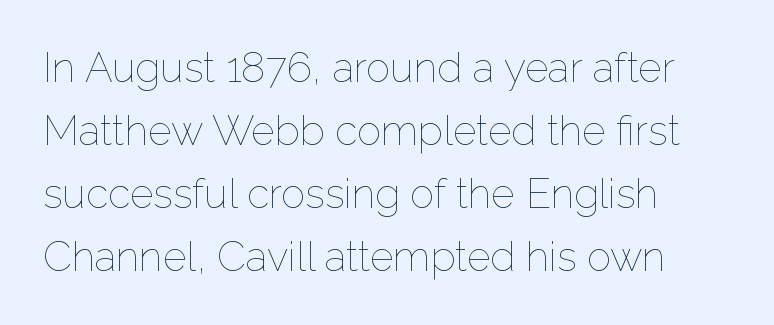
Q: Is the text bold? A: No.
Q: Is the text italic (slanted)? A: No, it is upright.
Q: Is the text underlined? A: No.
Q: How is the paragraph aligned? A: Left-aligned.
Q: Is the spacing between letters normal or unusually wide? A: Normal.
Q: Is the spacing between lines tight, normal or loose? A: Normal.
Q: Width (condensed, normal, or wide)? A: Normal.
Q: Stroke contrast? A: Low.
Q: x-height? A: Medium.
Q: Monospaced? A: No.
